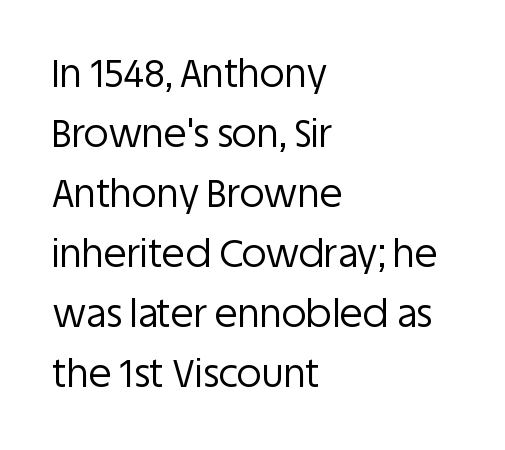
{"serif": "no", "italic": "no", "bold": "no", "weight": "regular", "width": "normal", "stroke_contrast": "low", "x_height": "large", "monospaced": "no", "underline": "no", "align": "left", "line_spacing": "normal", "line_spacing_ratio": 1.58, "letter_spacing": "normal", "letter_spacing_em": 0.0, "glyph_px": 38}
